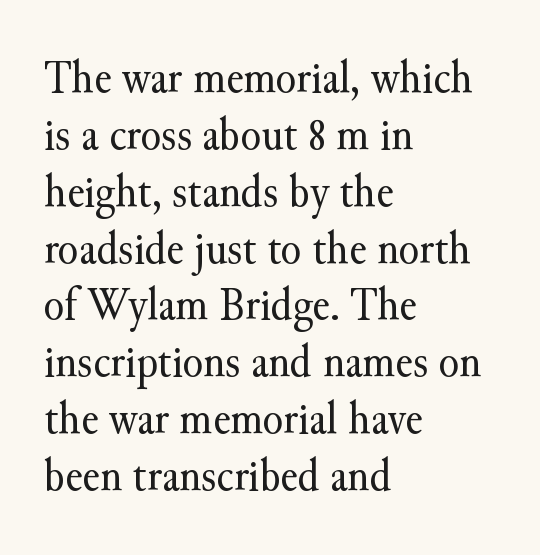
Italic? Not at all — the glyphs are vertical. The gaps between neighbouring characters are ordinary and unremarkable. A typesetter would call this proportional, since set widths differ per character. Is the block centered? No — it sits flush against the left margin.
